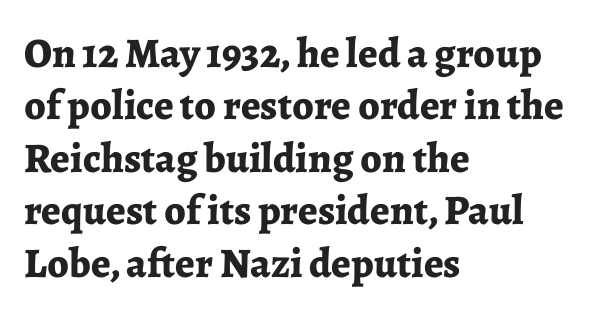
Does the weight exceed regular? Yes, all the way to bold. Check the space under the baseline: it is left empty. Character widths vary here, with narrow letters taking less room than wide ones. Typeset ragged right — the left edge is the straight one. The horizontal fit of the characters is conventional and even.
